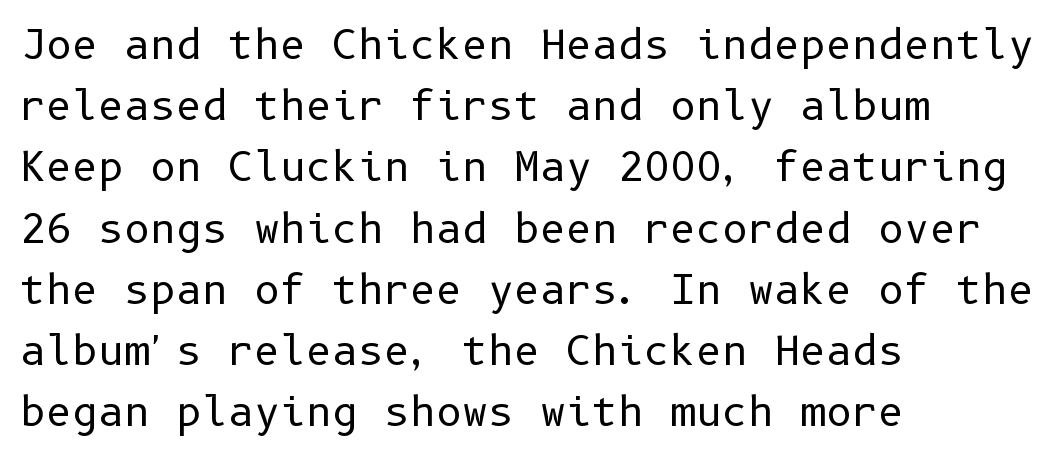
The image shows 40 px regular-weight sans-serif type, upright; set left-aligned, normal line spacing (1.53x), normal letter spacing, not underlined; low stroke contrast and a medium x-height.
